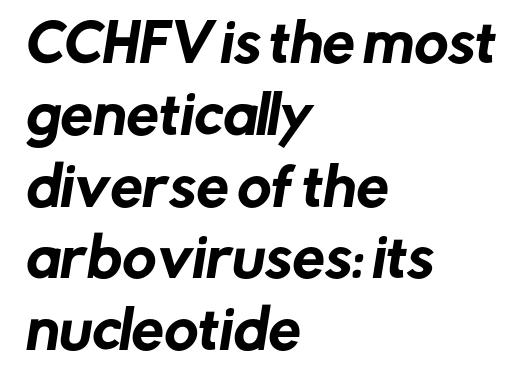
Q: Is the typeface a serif or a sans-serif typeface? A: Sans-serif.
Q: Is the text underlined? A: No.
Q: How is the paragraph aligned? A: Left-aligned.
Q: Is the spacing between letters normal or unusually wide? A: Normal.
Q: Is the spacing between lines tight, normal or loose? A: Normal.
Q: Width (condensed, normal, or wide)? A: Normal.
Q: Stroke contrast? A: Low.
Q: x-height? A: Medium.
Q: Monospaced? A: No.
